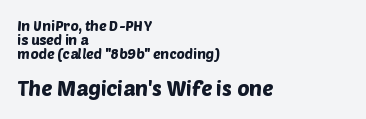
Scale increases going downward across the two blocks. The strip under each line holds only bare page. Quick note: interline space is minimal. Between one letter and the next there's only the usual sliver of space. The compositor pushed each line to the left boundary.
